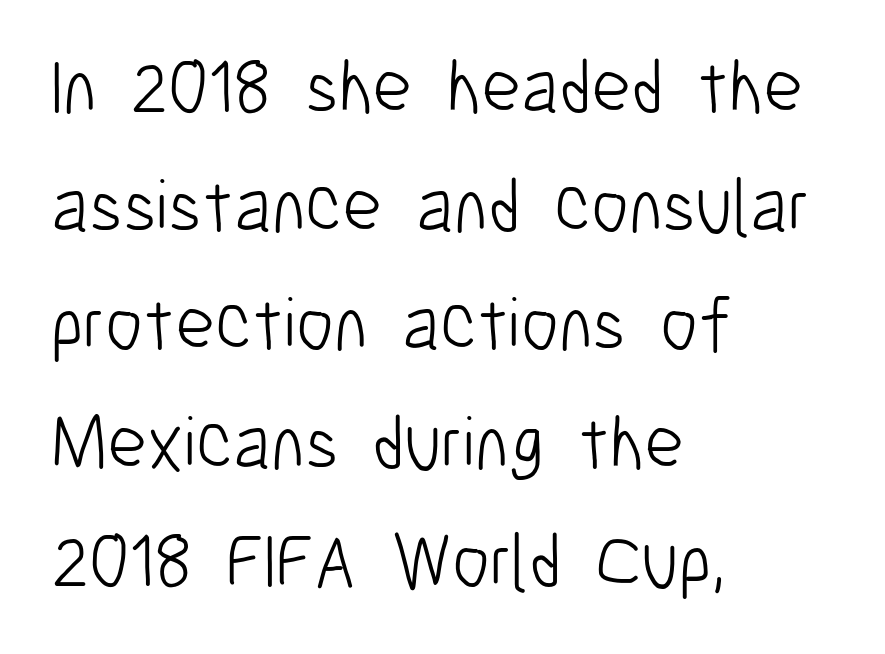
Q: Is the text bold? A: No.
Q: Is the text italic (slanted)? A: No, it is upright.
Q: Is the typeface a serif or a sans-serif typeface? A: Sans-serif.
Q: Is the text underlined? A: No.
Q: How is the paragraph aligned? A: Left-aligned.
Q: Is the spacing between letters normal or unusually wide? A: Normal.
Q: Is the spacing between lines tight, normal or loose? A: Normal.
Q: Width (condensed, normal, or wide)? A: Condensed.
Q: Stroke contrast? A: Low.
Q: x-height? A: Medium.
Q: Monospaced? A: No.
